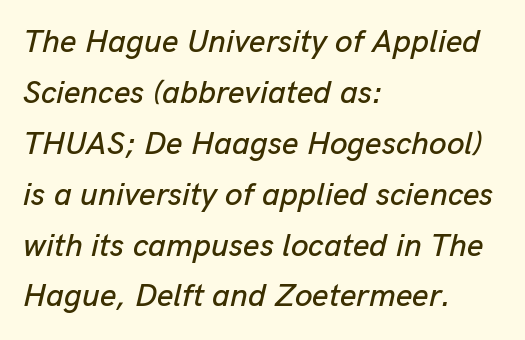
The image shows 32 px text type, italic (leaning right); set left-aligned, normal line spacing (1.59x), normal letter spacing, not underlined; low stroke contrast and a medium x-height.
